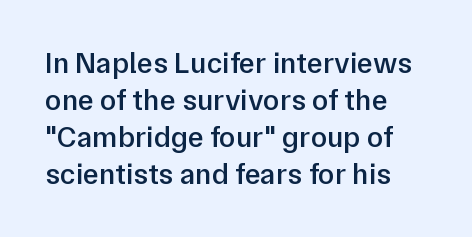
The image shows 30 px semibold sans-serif type, upright; set left-aligned, line spacing 1.23x, normal letter spacing, not underlined; low stroke contrast and a medium x-height.
